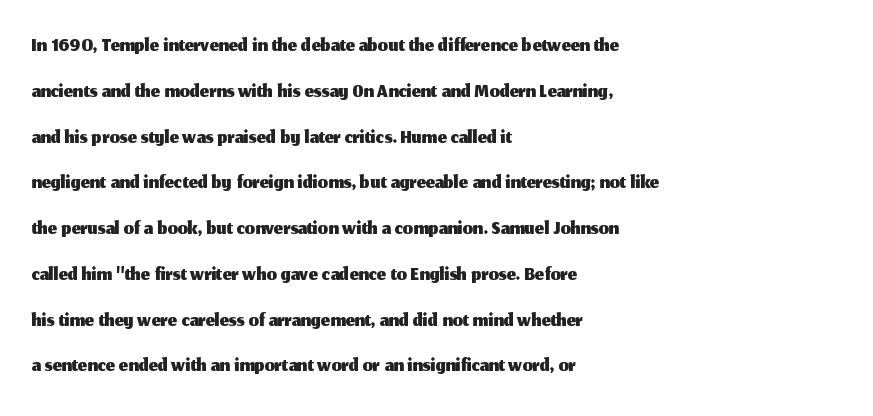
Leading: standard. No extra tracking has been applied to these lines. Leftover space on each line is placed entirely after the last word. Rendered with straight, roman letterforms. A bare baseline throughout the passage. The typeface chosen for these lines omits serifs.
